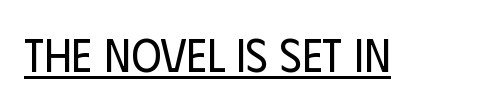
No extra tracking has been applied to these lines. Posture: straight, roman, zero tilt. Typographically, this falls in the sans-serif category. Proportional: the letters do not fall into vertical columns. Stems here are at most as thick as an everyday book face.
